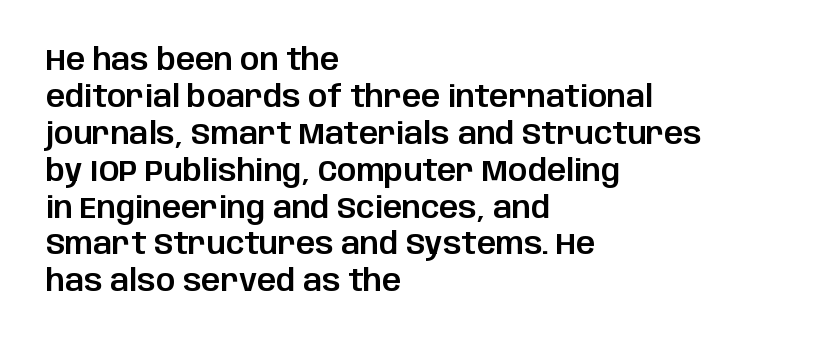
No extra tracking has been applied to these lines. You could not count columns in this text — the font is proportionally spaced. Quick note: not italic, upright. The typeface chosen for these lines omits serifs.
